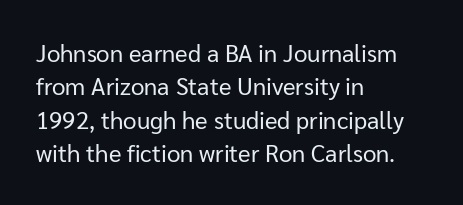
Q: Is the text bold? A: No.
Q: Is the text italic (slanted)? A: No, it is upright.
Q: Is the text underlined? A: No.
Q: How is the paragraph aligned? A: Left-aligned.
Q: Is the spacing between letters normal or unusually wide? A: Normal.
Q: Is the spacing between lines tight, normal or loose? A: Normal.
